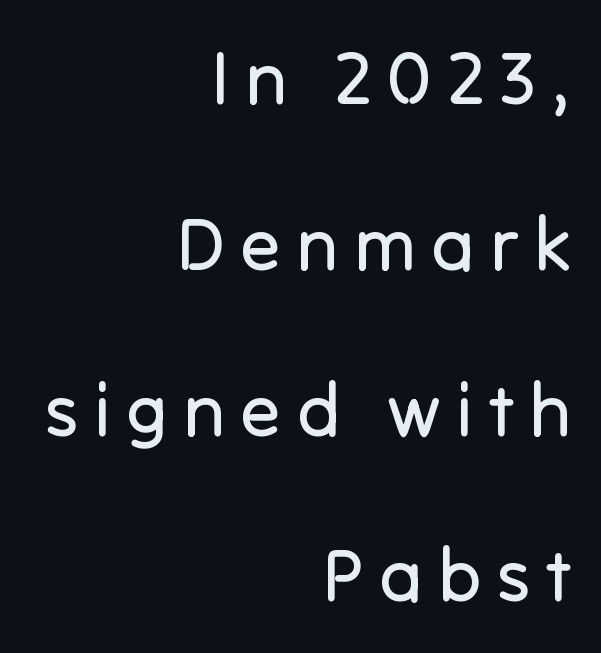
Q: Is the text bold? A: No.
Q: Is the text italic (slanted)? A: No, it is upright.
Q: Is the typeface a serif or a sans-serif typeface? A: Sans-serif.
Q: Is the text underlined? A: No.
Q: How is the paragraph aligned? A: Right-aligned.
Q: Is the spacing between letters normal or unusually wide? A: Unusually wide.
Q: Is the spacing between lines tight, normal or loose? A: Loose.
Q: Width (condensed, normal, or wide)? A: Normal.
Q: Stroke contrast? A: Low.
Q: x-height? A: Medium.
Q: Monospaced? A: No.
